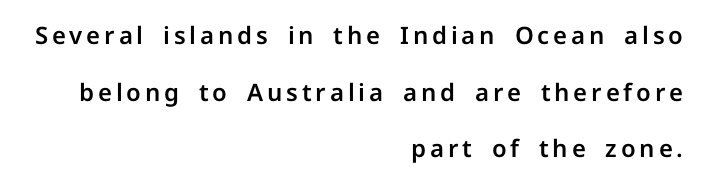
{"italic": "no", "underline": "no", "align": "right", "line_spacing": "loose", "line_spacing_ratio": 2.36, "glyph_px": 24}
